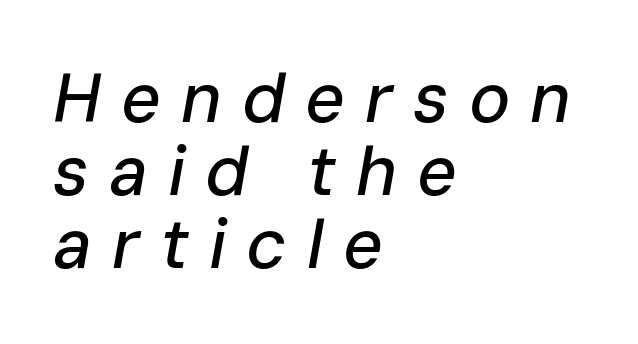
The gaps between neighbouring characters are conspicuously large. Descenders are the only things crossing below the line. Left-aligned paragraph, ragged on the right. These lines are rendered in a variable-pitch font.
